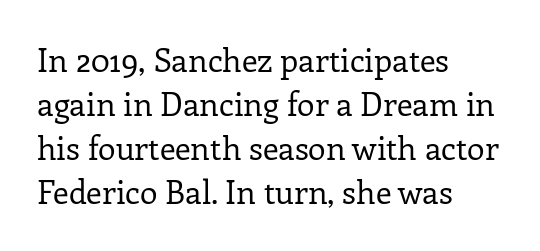
Posture: straight, roman, zero tilt. Whoever set this chose a conventional vertical rhythm. The letterforms sit shoulder to shoulder at normal distance. The rendering shows small feet on the letterforms — a serif design.
